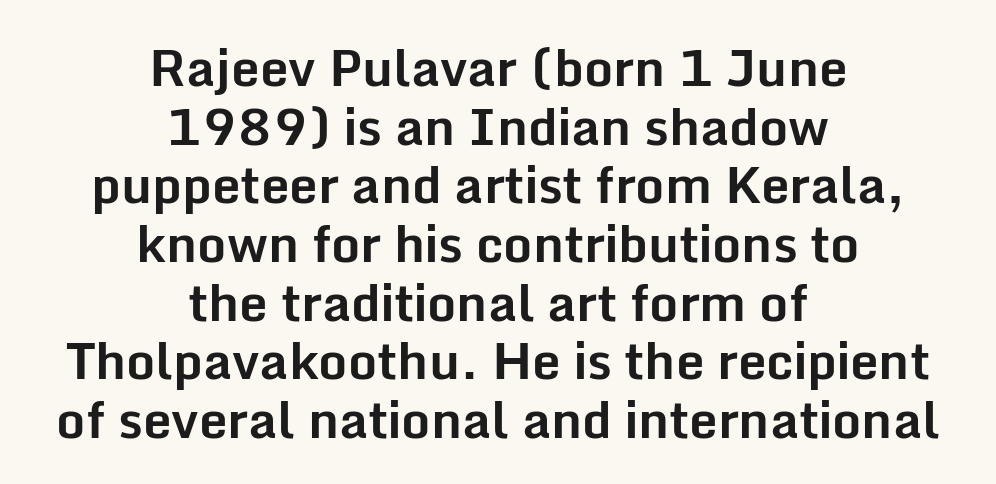
Classification — sans serif. The passage shown is not underscored anywhere. Spacing verdict: proportional, widths tailored to each character. A dark, heavy texture on the line: the type is bold. Vertical spacing — tight. A centered setting, common on invitations and titles, is used for this passage.
